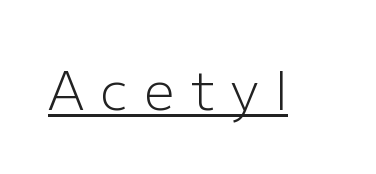
{"serif": "no", "italic": "no", "bold": "no", "weight": "light", "width": "normal", "stroke_contrast": "low", "x_height": "medium", "monospaced": "no", "underline": "yes", "letter_spacing": "wide", "letter_spacing_em": 0.3, "glyph_px": 53}
